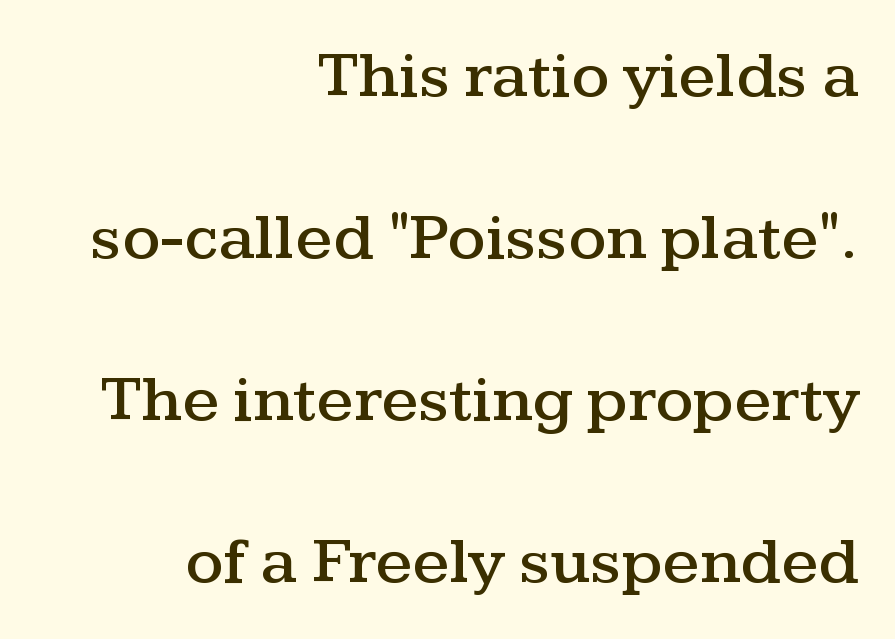
Underline: absent. The passage shown has conventional tracking throughout. Each new line begins a long way beneath the previous one. Looks like regular typesetting: each glyph gets only the width it needs. Small tapered or slab feet sit at the stroke ends, so this counts as serif. Vertical strokes here are truly vertical.
